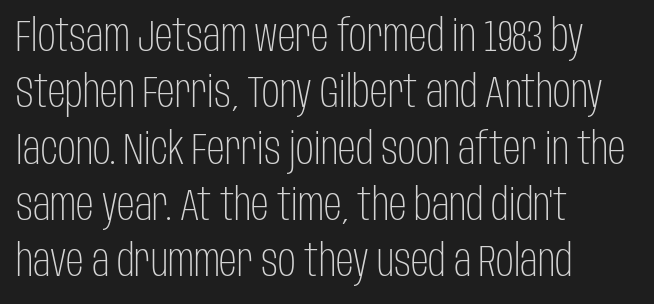
Q: Is the text bold? A: No.
Q: Is the text italic (slanted)? A: No, it is upright.
Q: Is the typeface a serif or a sans-serif typeface? A: Sans-serif.
Q: Is the text underlined? A: No.
Q: How is the paragraph aligned? A: Left-aligned.
Q: Is the spacing between letters normal or unusually wide? A: Normal.
Q: Is the spacing between lines tight, normal or loose? A: Normal.
Q: Width (condensed, normal, or wide)? A: Condensed.
Q: Stroke contrast? A: Low.
Q: x-height? A: Large.
Q: Monospaced? A: No.
